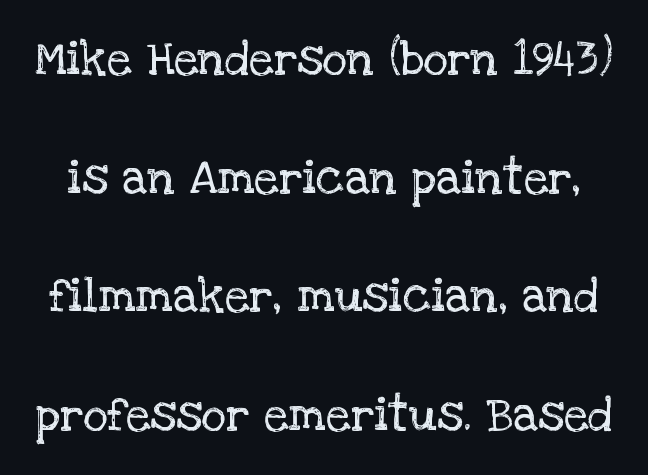
The image shows 48 px regular-weight serif type, upright; set loose line spacing (2.47x), normal letter spacing, not underlined; low stroke contrast and a large x-height.
